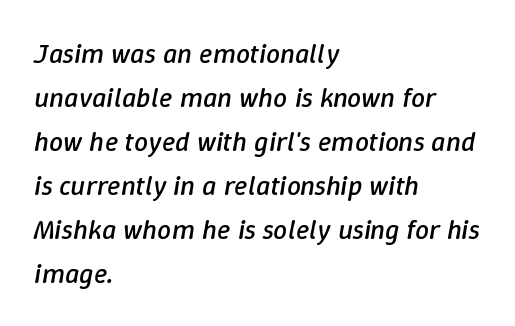
The image shows 28 px regular-weight type, italic (leaning right); set left-aligned, normal line spacing (1.57x), normal letter spacing, not underlined; low stroke contrast and a medium x-height.
